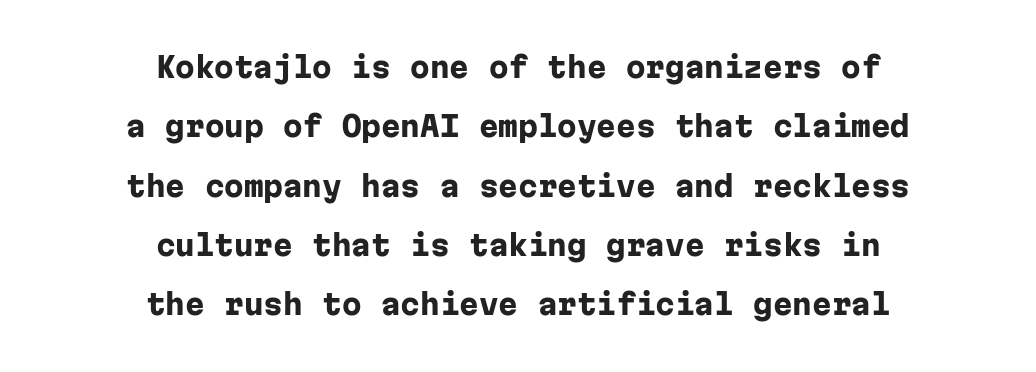
{"serif": "no", "italic": "no", "bold": "yes", "weight": "heavy", "width": "normal", "stroke_contrast": "low", "x_height": "medium", "monospaced": "yes", "underline": "no", "align": "center", "line_spacing": "loose", "line_spacing_ratio": 2.12, "letter_spacing": "normal", "letter_spacing_em": 0.0, "glyph_px": 28}
